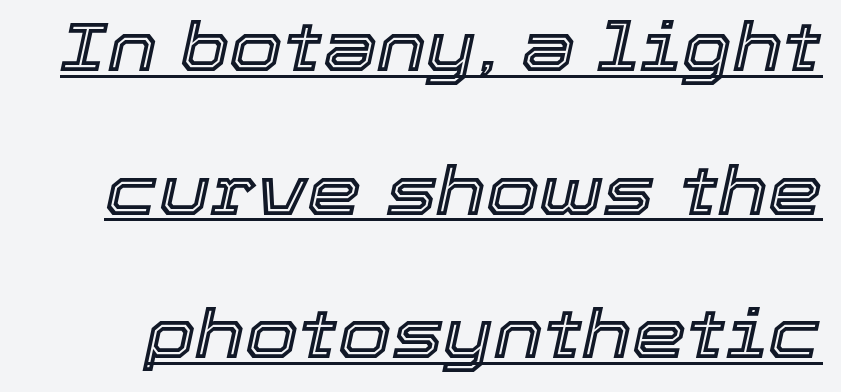
Q: Is the text italic (slanted)? A: Yes, it leans right by about 12 degrees.
Q: Is the text underlined? A: Yes.
Q: Is the spacing between letters normal or unusually wide? A: Normal.
Q: Is the spacing between lines tight, normal or loose? A: Loose.
Q: Width (condensed, normal, or wide)? A: Normal.
Q: x-height? A: Medium.
Q: Monospaced? A: No.
